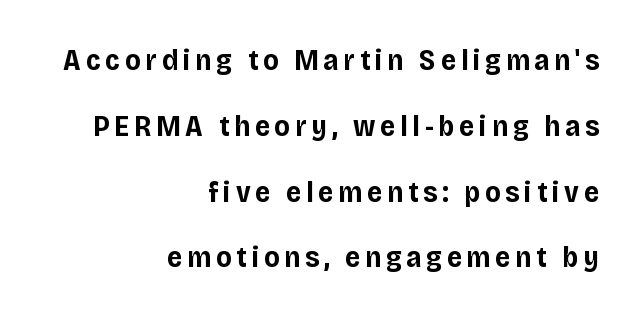
The image shows 29 px bold sans-serif type, upright; set right-aligned, loose line spacing (2.27x), not underlined; low stroke contrast and a large x-height.
